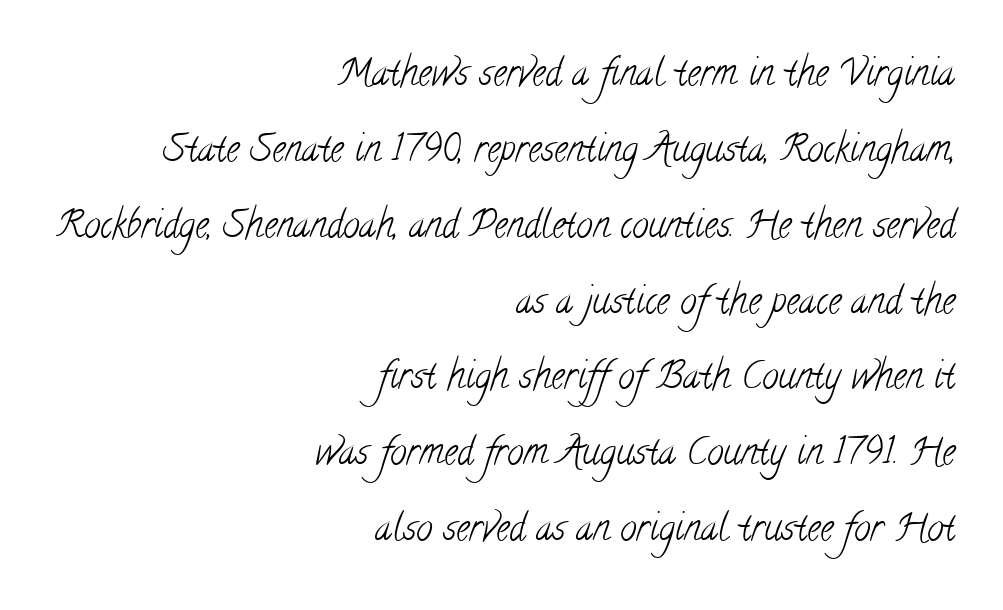
The image shows 37 px light, condensed serif type; set right-aligned, loose line spacing (2.05x), normal letter spacing, not underlined; low stroke contrast and a small x-height.
